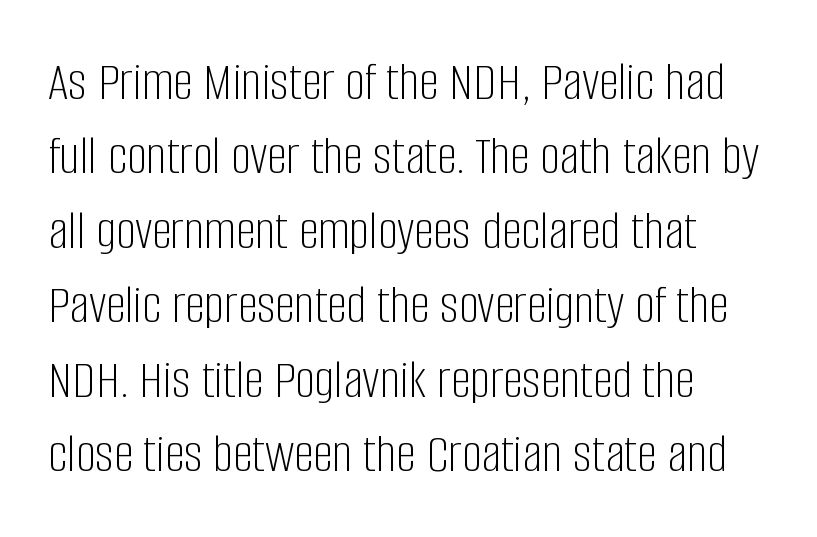
The image shows 56 px light, condensed sans-serif type, upright; set left-aligned, normal line spacing (1.33x), normal letter spacing, not underlined; low stroke contrast and a large x-height.
